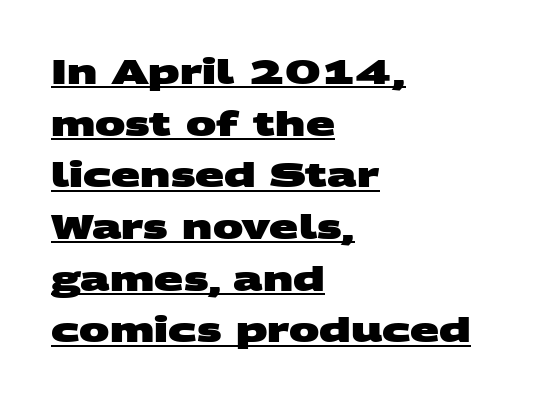
The image shows 34 px heavy, wide sans-serif type; set left-aligned, normal line spacing (1.52x), normal letter spacing, underlined; medium stroke contrast and a large x-height.
